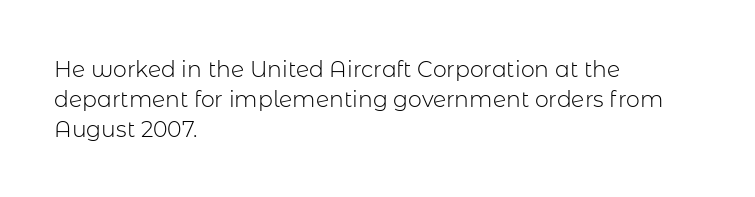
{"italic": "no", "bold": "no", "underline": "no", "align": "left", "line_spacing": "normal", "line_spacing_ratio": 1.36, "letter_spacing": "normal", "letter_spacing_em": 0.0, "glyph_px": 22}
